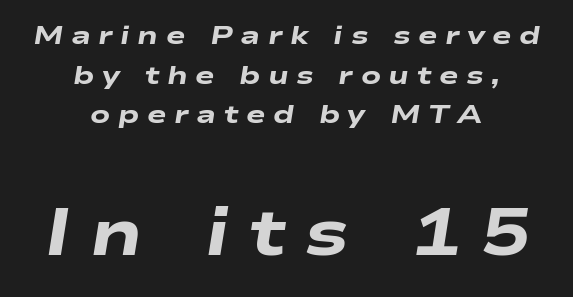
The image shows 66 px heavy, wide type, italic (leaning right); set centered, normal line spacing (1.52x), unusually wide letter spacing (+0.29 em), not underlined; the second (bottom) block is 2.54x larger; low stroke contrast and a medium x-height.
